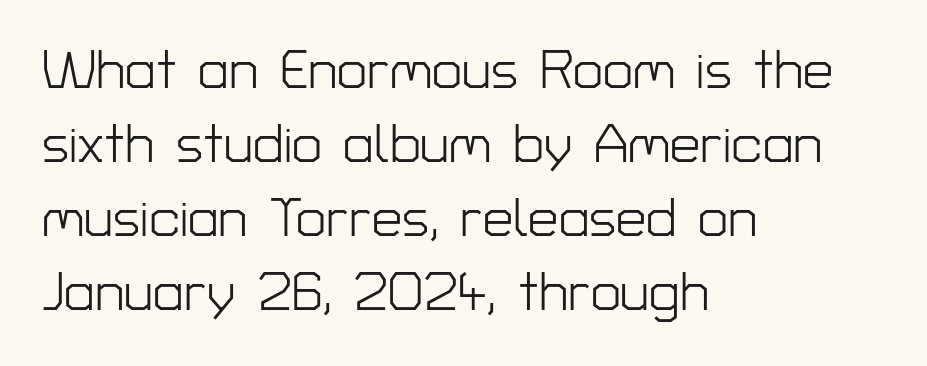
The image shows 54 px light sans-serif type, upright; set left-aligned, normal line spacing (1.37x), normal letter spacing, not underlined; low stroke contrast and a medium x-height.
